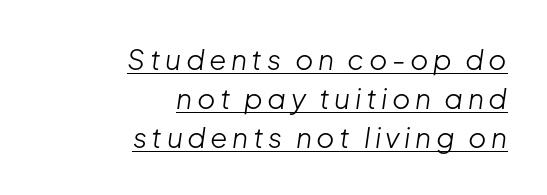
{"italic": "yes", "lean": "right", "slant_degrees": 8, "bold": "no", "weight": "light", "width": "normal", "stroke_contrast": "low", "x_height": "medium", "monospaced": "no", "underline": "yes", "align": "right", "line_spacing": "normal", "line_spacing_ratio": 1.39, "glyph_px": 28}
